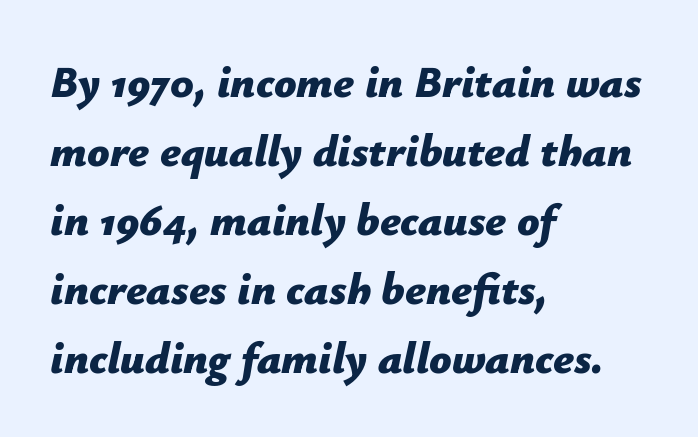
{"italic": "yes", "lean": "right", "slant_degrees": 12, "bold": "yes", "weight": "bold", "width": "normal", "stroke_contrast": "low", "x_height": "medium", "monospaced": "no", "underline": "no", "align": "left", "line_spacing": "normal", "line_spacing_ratio": 1.57, "letter_spacing": "normal", "letter_spacing_em": 0.0, "glyph_px": 44}
